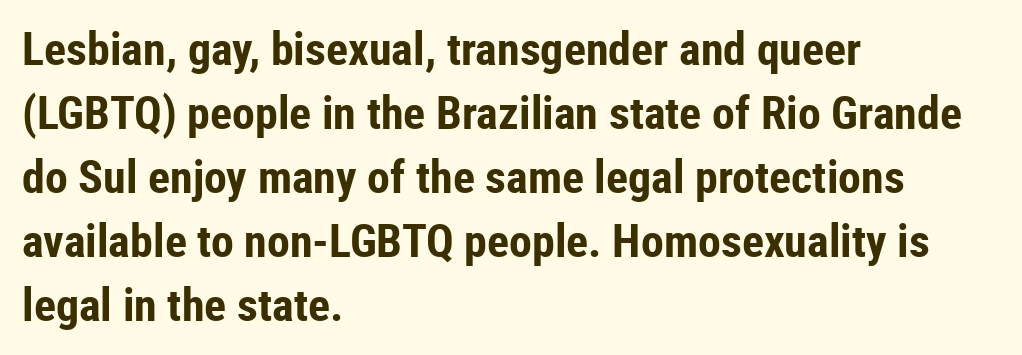
The image shows 46 px bold, condensed sans-serif type, upright; set left-aligned, normal line spacing (1.39x), normal letter spacing, not underlined; low stroke contrast and a medium x-height.
